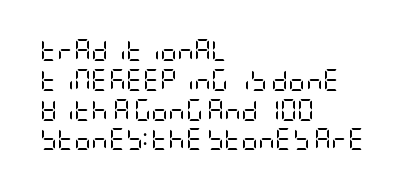
The image shows 21 px text type, upright; set left-aligned, normal line spacing (1.42x), normal letter spacing, not underlined.
